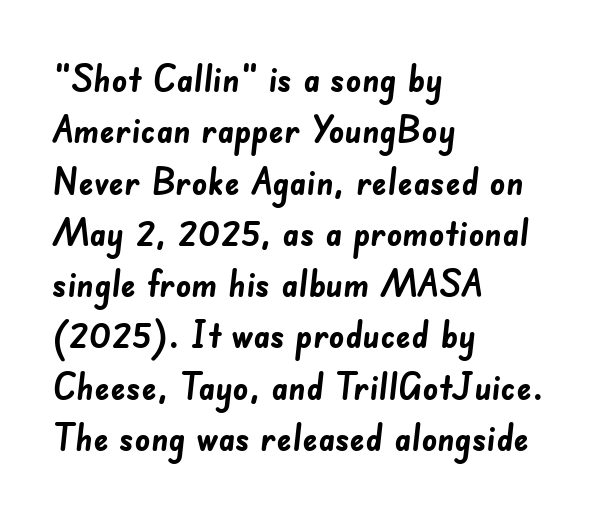
{"serif": "no", "bold": "yes", "weight": "semibold", "width": "normal", "stroke_contrast": "low", "x_height": "small", "monospaced": "no", "underline": "no", "align": "left", "line_spacing": "normal", "line_spacing_ratio": 1.35, "letter_spacing": "normal", "letter_spacing_em": 0.0, "glyph_px": 38}
